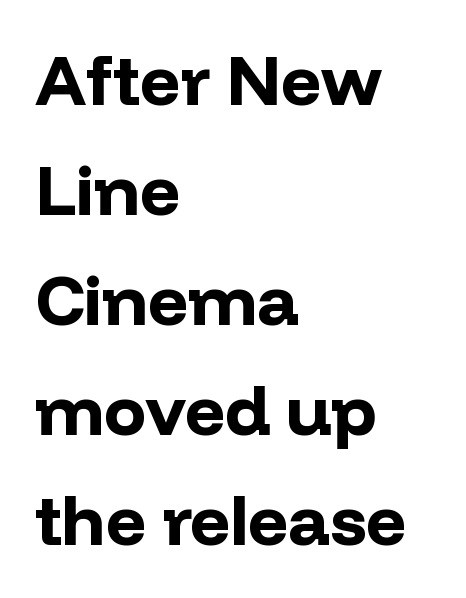
The image shows 70 px bold sans-serif type, upright; set left-aligned, normal line spacing (1.57x), normal letter spacing, not underlined; low stroke contrast and a medium x-height.
